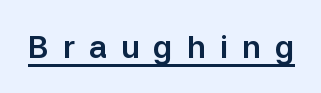
{"serif": "no", "italic": "no", "width": "normal", "stroke_contrast": "low", "x_height": "medium", "monospaced": "no", "underline": "yes", "letter_spacing": "wide", "letter_spacing_em": 0.45, "glyph_px": 31}
